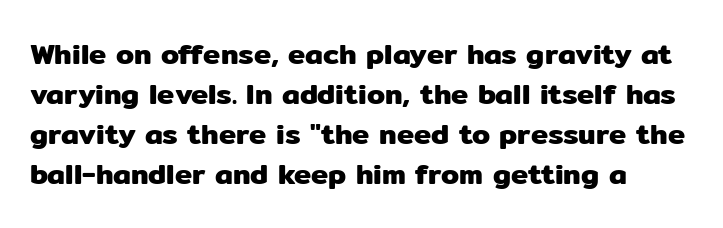
The image shows 29 px sans-serif type, upright; set left-aligned, normal line spacing (1.38x), normal letter spacing, not underlined; low stroke contrast and a medium x-height.
